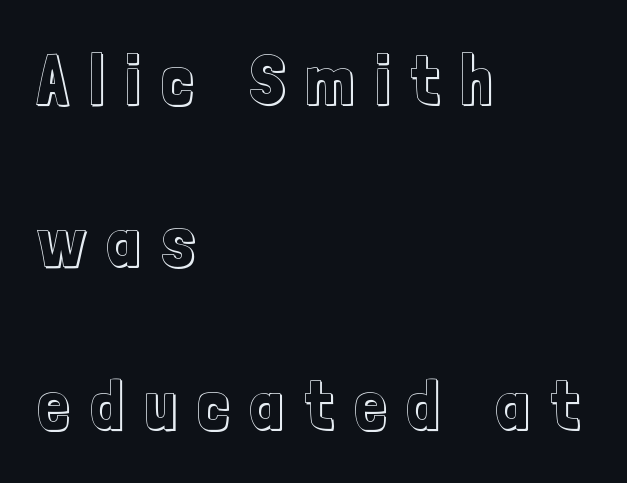
{"italic": "no", "width": "condensed", "x_height": "medium", "monospaced": "no", "underline": "no", "align": "left", "line_spacing": "loose", "line_spacing_ratio": 2.32, "letter_spacing": "wide", "letter_spacing_em": 0.31, "glyph_px": 70}
